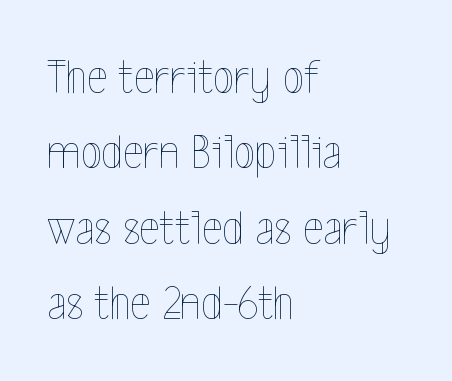
{"italic": "no", "bold": "no", "weight": "thin", "width": "condensed", "x_height": "medium", "monospaced": "no", "underline": "no", "align": "left", "line_spacing": "normal", "line_spacing_ratio": 1.54, "letter_spacing": "normal", "letter_spacing_em": 0.0, "glyph_px": 49}
